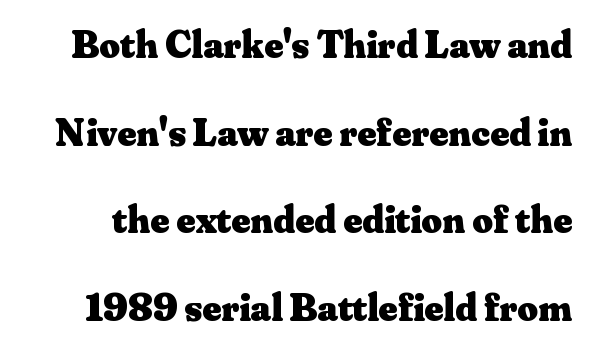
Q: Is the text bold? A: Yes.
Q: Is the text italic (slanted)? A: No, it is upright.
Q: Is the typeface a serif or a sans-serif typeface? A: Serif.
Q: Is the text underlined? A: No.
Q: Is the spacing between letters normal or unusually wide? A: Normal.
Q: Is the spacing between lines tight, normal or loose? A: Loose.
Q: Width (condensed, normal, or wide)? A: Normal.
Q: Stroke contrast? A: Medium.
Q: x-height? A: Small.
Q: Monospaced? A: No.
